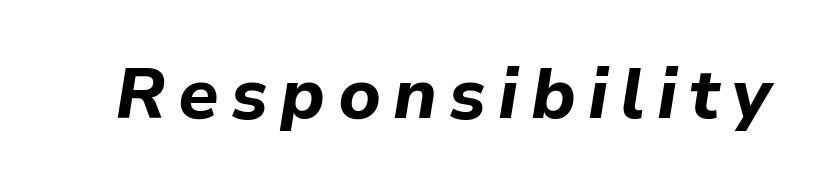
Q: Is the text bold? A: Yes.
Q: Is the text italic (slanted)? A: Yes, it leans right by about 9 degrees.
Q: Is the text underlined? A: No.
Q: Width (condensed, normal, or wide)? A: Normal.
Q: Stroke contrast? A: Low.
Q: x-height? A: Medium.
Q: Monospaced? A: No.
